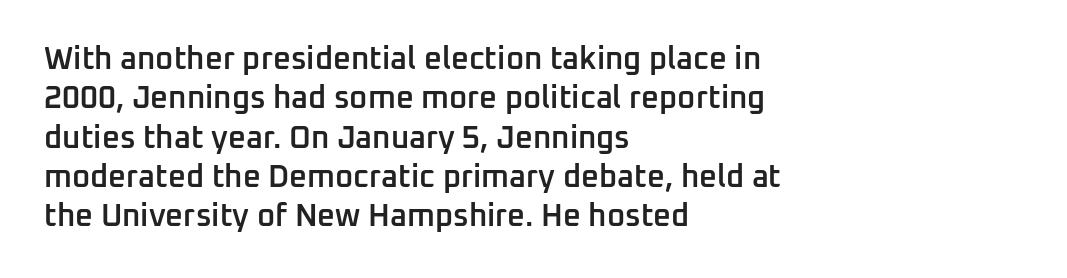
{"serif": "no", "italic": "no", "bold": "semi", "weight": "semibold", "width": "normal", "stroke_contrast": "low", "x_height": "medium", "monospaced": "no", "underline": "no", "align": "left", "line_spacing": "normal", "line_spacing_ratio": 1.27, "letter_spacing": "normal", "letter_spacing_em": 0.0, "glyph_px": 31}
